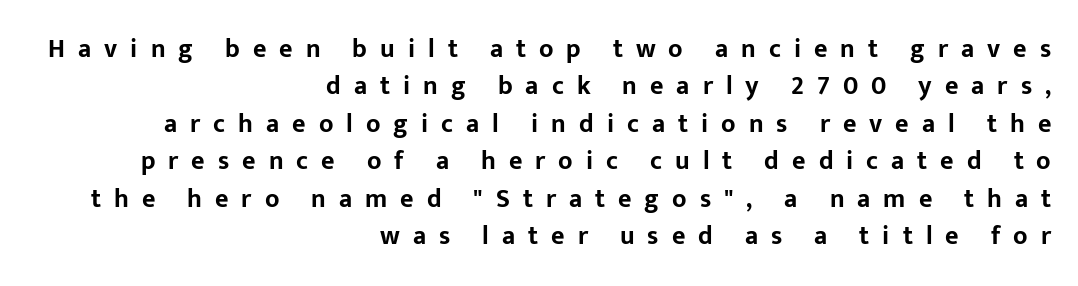
Q: Is the text bold? A: Yes.
Q: Is the text italic (slanted)? A: No, it is upright.
Q: Is the text underlined? A: No.
Q: How is the paragraph aligned? A: Right-aligned.
Q: Is the spacing between letters normal or unusually wide? A: Unusually wide.
Q: Is the spacing between lines tight, normal or loose? A: Normal.
